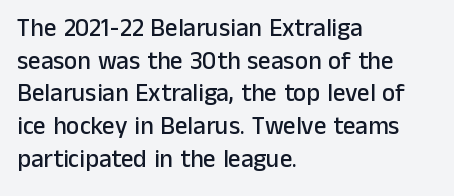
The image shows 25 px text type, upright; set left-aligned, normal line spacing (1.31x), normal letter spacing, not underlined.
